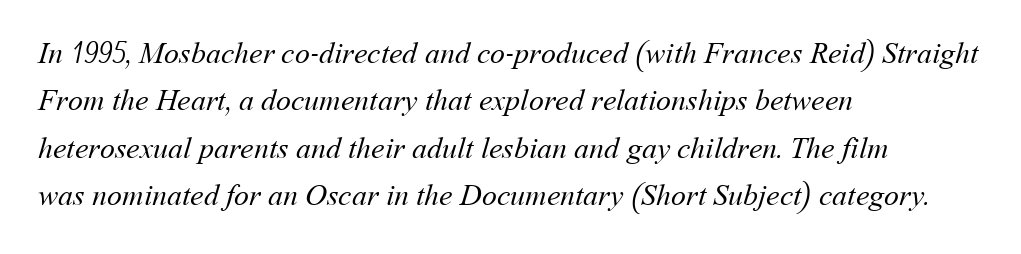
The space directly below the letters is spotless. The rows are spaced the way most documents space them. Does the copy run flush right? No — it runs flush left. This sample has the flowing, uneven cadence of proportional lettering.
